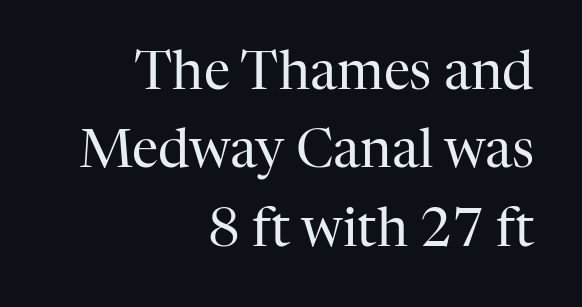
{"serif": "yes", "italic": "no", "bold": "no", "weight": "regular", "width": "normal", "stroke_contrast": "high", "x_height": "medium", "monospaced": "no", "underline": "no", "align": "right", "line_spacing": "normal", "line_spacing_ratio": 1.48, "letter_spacing": "normal", "letter_spacing_em": 0.0, "glyph_px": 53}
